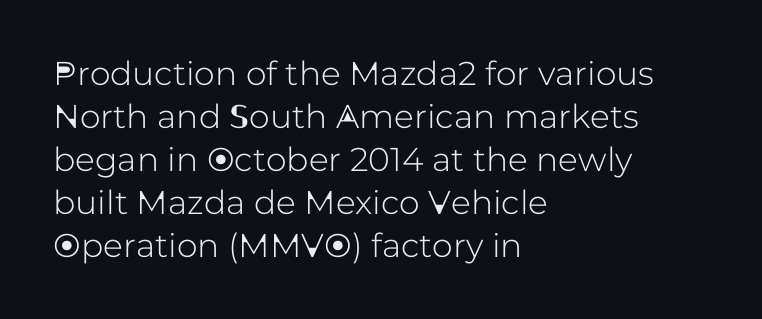
Think of a printed novel: that variable character pitch is what you see here. How would I describe the line gaps? Plain and ordinary. A typesetter would mark this as roman, not italic. Nope, no serifs anywhere on these letters.
